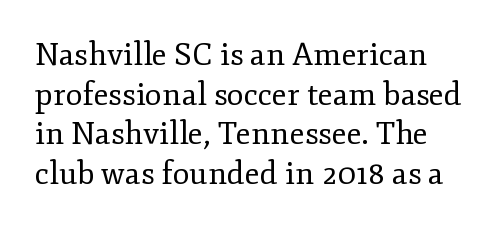
The type sits square on the baseline with zero lean. The strokes carry an ordinary text weight at most. If you measured baseline to baseline, you'd find a middling distance. Decoration check: the copy has no underline.
